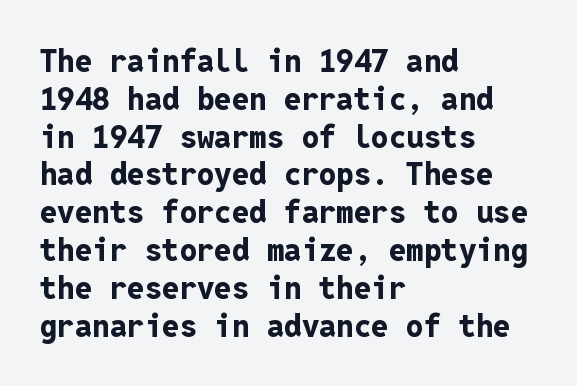
Q: Is the text bold? A: Yes.
Q: Is the text italic (slanted)? A: No, it is upright.
Q: Is the typeface a serif or a sans-serif typeface? A: Sans-serif.
Q: Is the text underlined? A: No.
Q: How is the paragraph aligned? A: Left-aligned.
Q: Is the spacing between letters normal or unusually wide? A: Normal.
Q: Width (condensed, normal, or wide)? A: Normal.
Q: Stroke contrast? A: Low.
Q: x-height? A: Medium.
Q: Monospaced? A: Yes.
